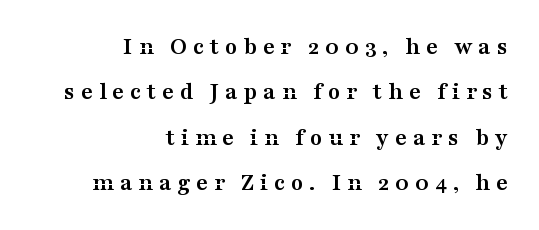
The image shows 25 px bold type, upright; set right-aligned, line spacing 1.82x, unusually wide letter spacing (+0.23 em), not underlined.
